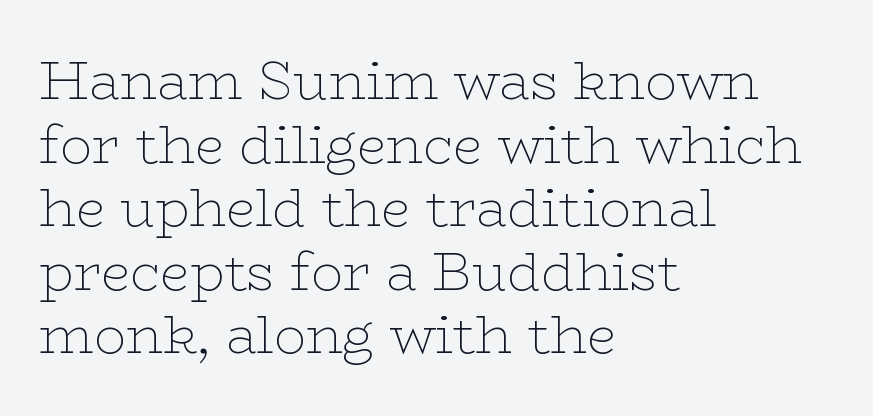
The image shows 53 px thin, wide serif type, upright; set left-aligned, line spacing 1.2x, normal letter spacing, not underlined; low stroke contrast and a medium x-height.
